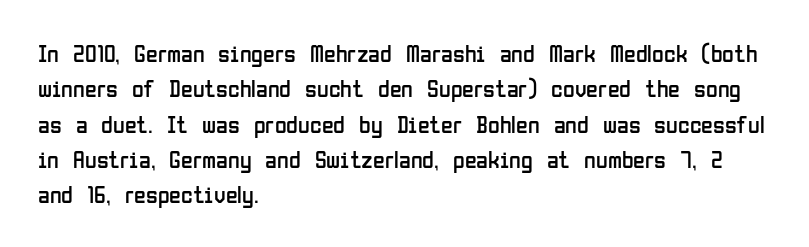
The image shows 24 px text type, upright; set left-aligned, normal line spacing (1.47x), normal letter spacing, not underlined.
